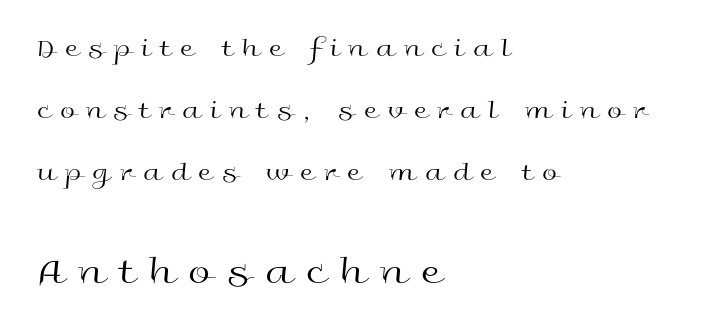
{"serif": "no", "italic": "no", "bold": "no", "weight": "regular", "width": "wide", "x_height": "medium", "monospaced": "no", "underline": "no", "align": "left", "line_spacing": "loose", "line_spacing_ratio": 2.3, "letter_spacing": "wide", "letter_spacing_em": 0.37, "larger_block": "second", "size_ratio": 1.48, "glyph_px": 40}
